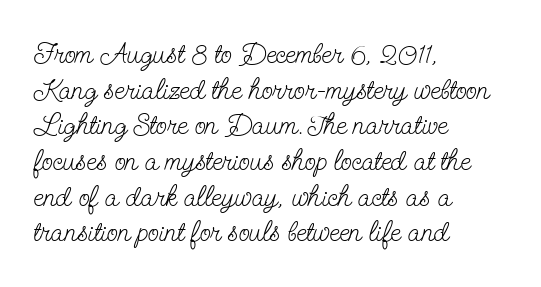
Q: Is the text bold? A: No.
Q: Is the text italic (slanted)? A: Yes.
Q: Is the typeface a serif or a sans-serif typeface? A: Serif.
Q: Is the text underlined? A: No.
Q: How is the paragraph aligned? A: Left-aligned.
Q: Is the spacing between letters normal or unusually wide? A: Normal.
Q: Width (condensed, normal, or wide)? A: Condensed.
Q: Stroke contrast? A: Low.
Q: x-height? A: Small.
Q: Monospaced? A: No.
